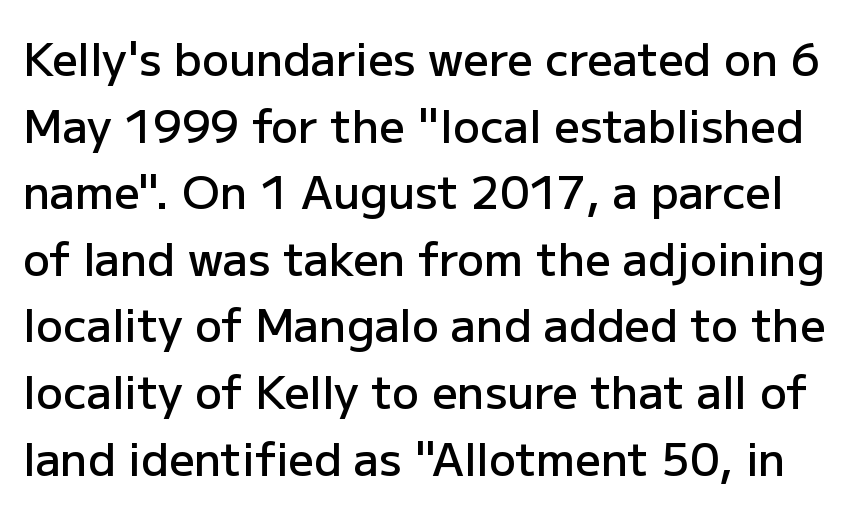
Q: Is the text bold? A: Semi-bold.
Q: Is the text italic (slanted)? A: No, it is upright.
Q: Is the typeface a serif or a sans-serif typeface? A: Sans-serif.
Q: Is the text underlined? A: No.
Q: Is the spacing between letters normal or unusually wide? A: Normal.
Q: Is the spacing between lines tight, normal or loose? A: Normal.
Q: Width (condensed, normal, or wide)? A: Normal.
Q: Stroke contrast? A: Low.
Q: x-height? A: Medium.
Q: Monospaced? A: No.
